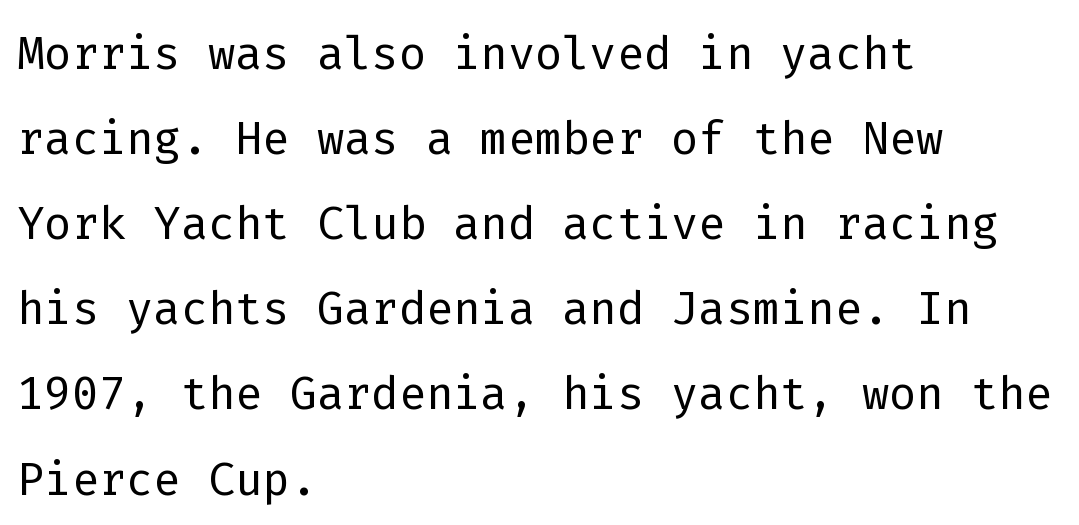
The image shows 64 px light sans-serif type, upright, monospaced; set left-aligned, normal line spacing (1.33x), normal letter spacing, not underlined; low stroke contrast and a medium x-height.
